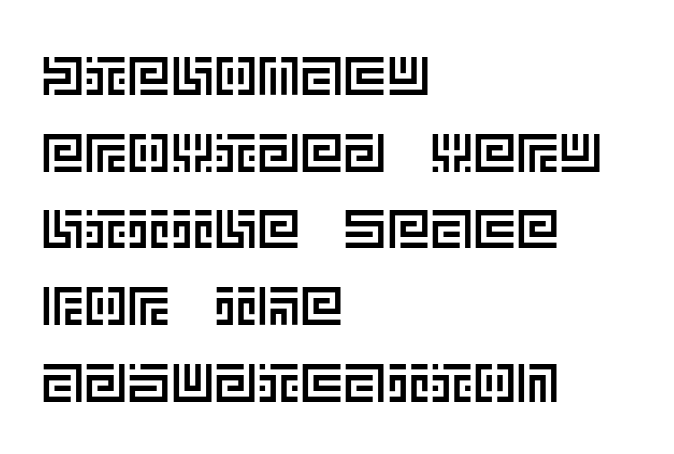
The image shows 54 px text type, upright; set left-aligned, normal line spacing (1.42x), normal letter spacing, not underlined; a large x-height.
